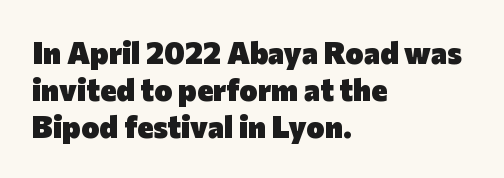
Q: Is the text bold? A: Yes.
Q: Is the text italic (slanted)? A: No, it is upright.
Q: Is the typeface a serif or a sans-serif typeface? A: Sans-serif.
Q: Is the text underlined? A: No.
Q: How is the paragraph aligned? A: Left-aligned.
Q: Is the spacing between letters normal or unusually wide? A: Normal.
Q: Width (condensed, normal, or wide)? A: Normal.
Q: Stroke contrast? A: Low.
Q: x-height? A: Medium.
Q: Monospaced? A: No.
